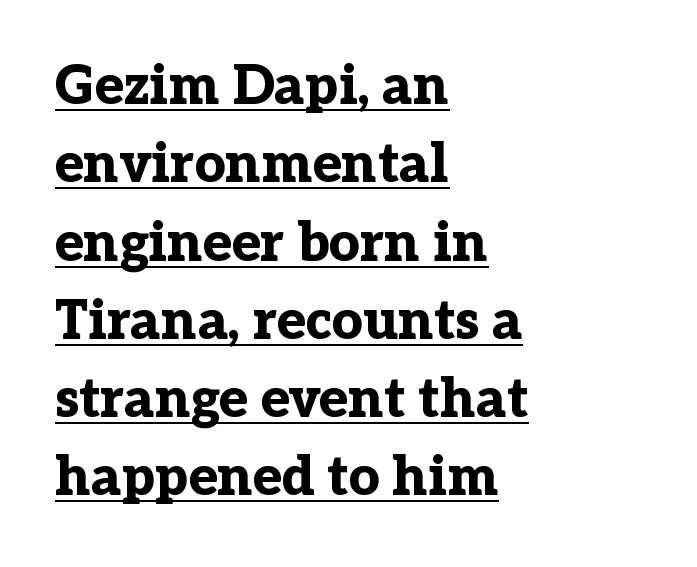
You could not count columns in this text — the font is proportionally spaced. Vertically, the passage feels balanced, rows spaced as you'd expect. These lines keep a tight, regular rhythm from letter to letter. Glance below the letters and you will spot a drawn line. How heavy is the stroke? Heavy — this is a bold.
